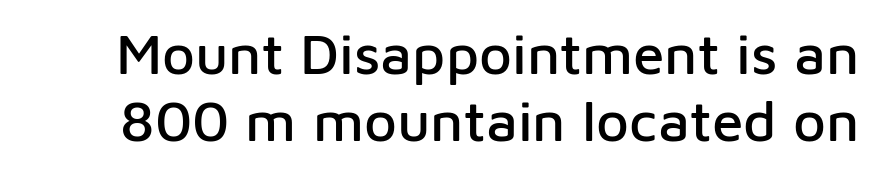
Q: Is the text italic (slanted)? A: No, it is upright.
Q: Is the typeface a serif or a sans-serif typeface? A: Sans-serif.
Q: Is the text underlined? A: No.
Q: Is the spacing between letters normal or unusually wide? A: Normal.
Q: Width (condensed, normal, or wide)? A: Normal.
Q: Stroke contrast? A: Low.
Q: x-height? A: Medium.
Q: Monospaced? A: No.
